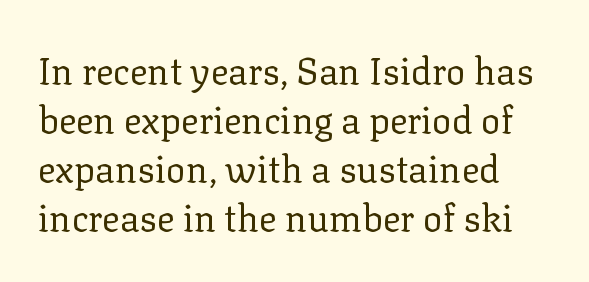
The space directly below the letters is spotless. Heft: none added — not bold. Observe the ordinary spacing: letters are neighbours, not strangers. The glyphs in this specimen are seriffed. Posture: upright roman. The leading is moderate, giving the passage an even texture.
